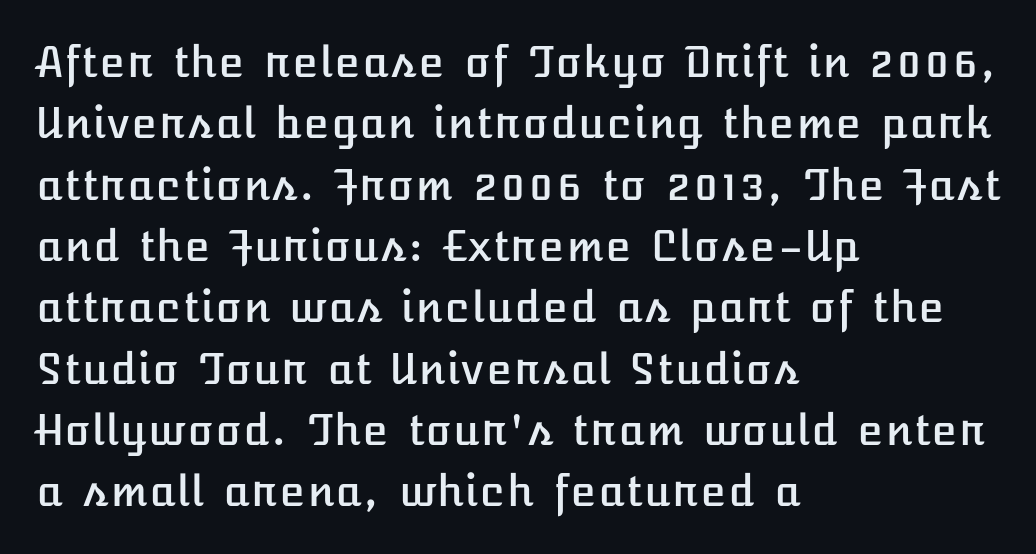
{"italic": "no", "width": "normal", "stroke_contrast": "low", "x_height": "medium", "underline": "no", "align": "left", "line_spacing": "normal", "line_spacing_ratio": 1.46, "letter_spacing": "normal", "letter_spacing_em": 0.0, "glyph_px": 42}
